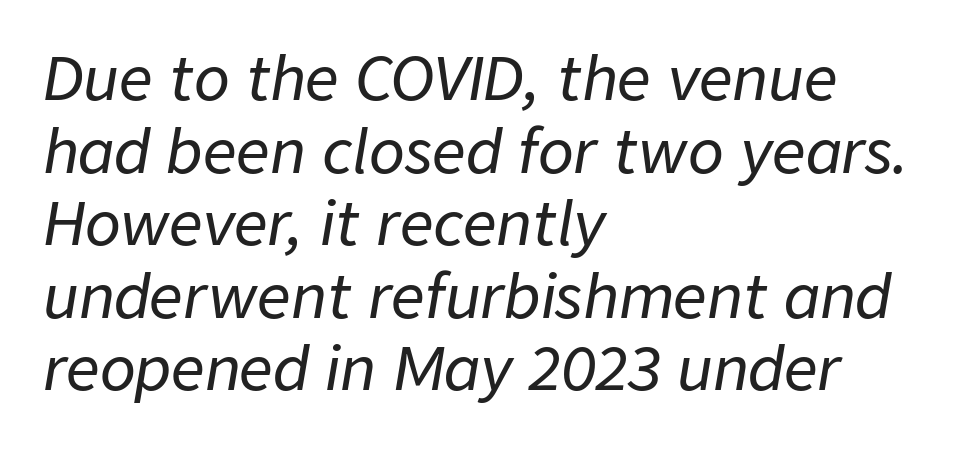
Q: Is the text italic (slanted)? A: Yes, it leans right by about 9 degrees.
Q: Is the text underlined? A: No.
Q: How is the paragraph aligned? A: Left-aligned.
Q: Is the spacing between letters normal or unusually wide? A: Normal.
Q: Width (condensed, normal, or wide)? A: Normal.
Q: Stroke contrast? A: Low.
Q: x-height? A: Medium.
Q: Monospaced? A: No.
